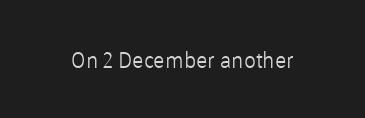
The space directly below the letters is spotless. Quick note: not italic, upright. The line texture is even and compact thanks to regular tracking. These glyphs show unthickened strokes, regular width or finer.
